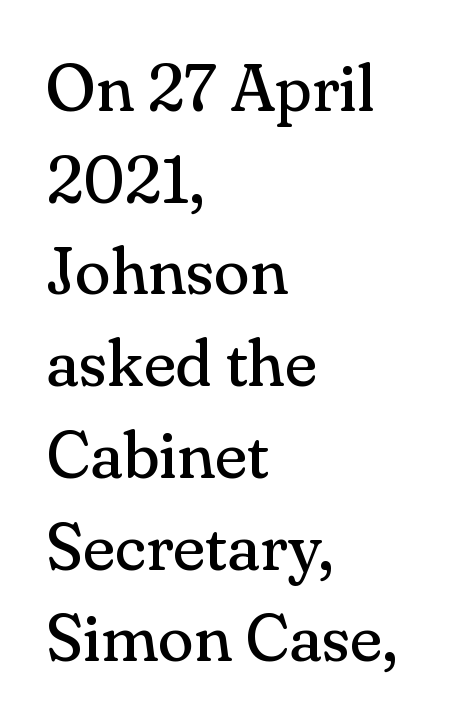
Q: Is the text bold? A: No.
Q: Is the text italic (slanted)? A: No, it is upright.
Q: Is the typeface a serif or a sans-serif typeface? A: Serif.
Q: Is the text underlined? A: No.
Q: How is the paragraph aligned? A: Left-aligned.
Q: Is the spacing between letters normal or unusually wide? A: Normal.
Q: Is the spacing between lines tight, normal or loose? A: Normal.
Q: Width (condensed, normal, or wide)? A: Normal.
Q: Stroke contrast? A: Medium.
Q: x-height? A: Small.
Q: Monospaced? A: No.
